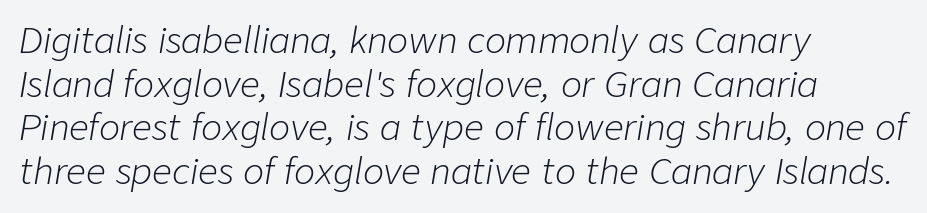
Q: Is the text bold? A: No.
Q: Is the text italic (slanted)? A: Yes, it leans right by about 9 degrees.
Q: Is the text underlined? A: No.
Q: How is the paragraph aligned? A: Left-aligned.
Q: Is the spacing between letters normal or unusually wide? A: Normal.
Q: Is the spacing between lines tight, normal or loose? A: Normal.
Q: Width (condensed, normal, or wide)? A: Normal.
Q: Stroke contrast? A: Low.
Q: x-height? A: Medium.
Q: Monospaced? A: No.
